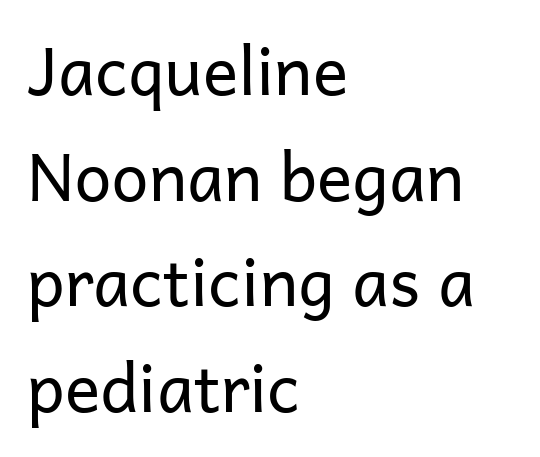
{"serif": "no", "italic": "no", "bold": "no", "weight": "regular", "width": "normal", "stroke_contrast": "low", "x_height": "medium", "monospaced": "no", "underline": "no", "align": "left", "line_spacing": "normal", "line_spacing_ratio": 1.6, "letter_spacing": "normal", "letter_spacing_em": 0.0, "glyph_px": 66}
